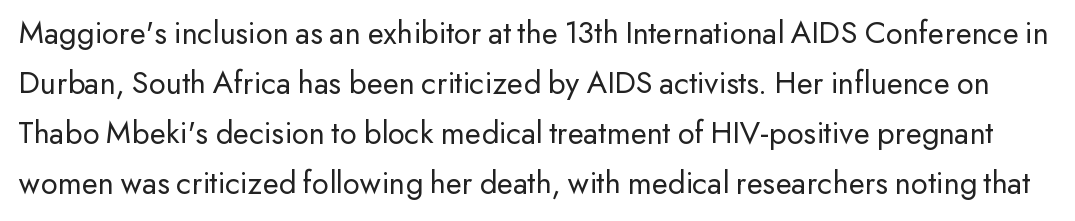
The face used here is proportionally spaced, like ordinary book or web type. This sample uses a sans-serif face. Does the lettering tilt? It doesn't — this is upright. This is not heavy type; no bold has been used. How would I describe the line gaps? Plain and ordinary. The strip under each line holds only bare page.
